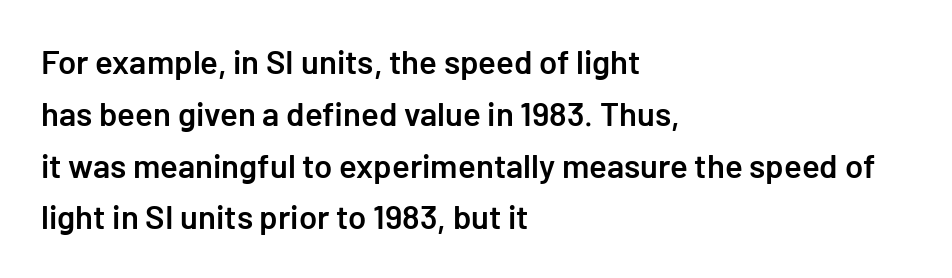
These lines keep a tight, regular rhythm from letter to letter. Observe the absence of serifs on each vertical stroke in this sample. Only glyphs here, with clear space below each row. Each new line begins a customary step beneath the previous one.
